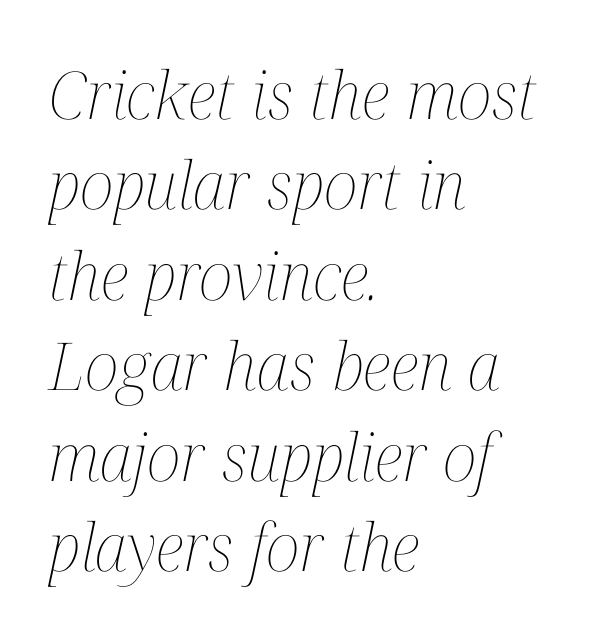
{"italic": "yes", "lean": "right", "slant_degrees": 12, "bold": "no", "weight": "thin", "width": "condensed", "stroke_contrast": "medium", "x_height": "medium", "monospaced": "no", "underline": "no", "align": "left", "line_spacing": "normal", "line_spacing_ratio": 1.37, "letter_spacing": "normal", "letter_spacing_em": 0.0, "glyph_px": 66}
